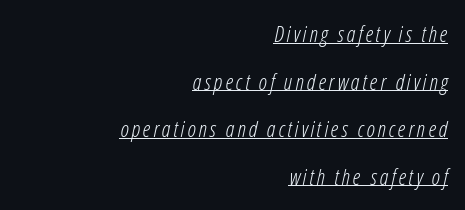
Q: Is the text bold? A: No.
Q: Is the text italic (slanted)? A: Yes, it leans right by about 12 degrees.
Q: Is the text underlined? A: Yes.
Q: How is the paragraph aligned? A: Right-aligned.
Q: Is the spacing between lines tight, normal or loose? A: Loose.
